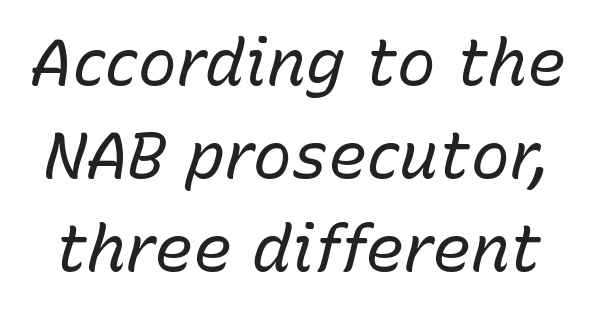
A typesetter would call this zero additional tracking. Italic? Definitely — the glyphs are oblique. The vertical gap from one line to the next is medium. These glyphs show unthickened strokes, regular width or finer.
